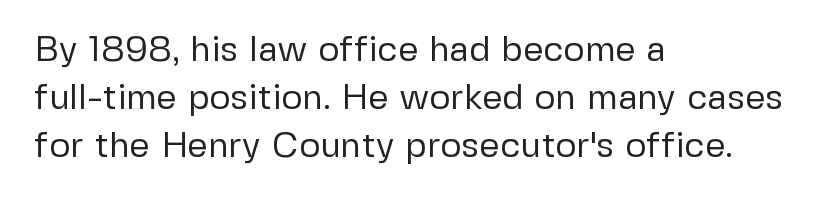
Unmarked baselines from the first word to the last. You could call the tracking neutral — neither tight nor loose. Is this a fixed-width face? No — the glyphs have proportional, varying widths. The strokes are not fattened; the text isn't bold. Style check: upright.
